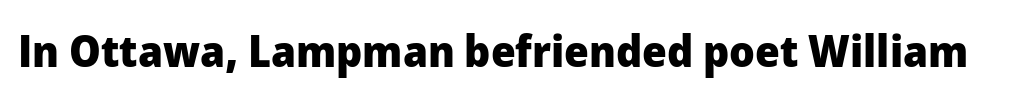
Q: Is the text bold? A: Yes.
Q: Is the text italic (slanted)? A: No, it is upright.
Q: Is the typeface a serif or a sans-serif typeface? A: Sans-serif.
Q: Is the text underlined? A: No.
Q: Is the spacing between letters normal or unusually wide? A: Normal.
Q: Width (condensed, normal, or wide)? A: Normal.
Q: Stroke contrast? A: Low.
Q: x-height? A: Medium.
Q: Monospaced? A: No.
